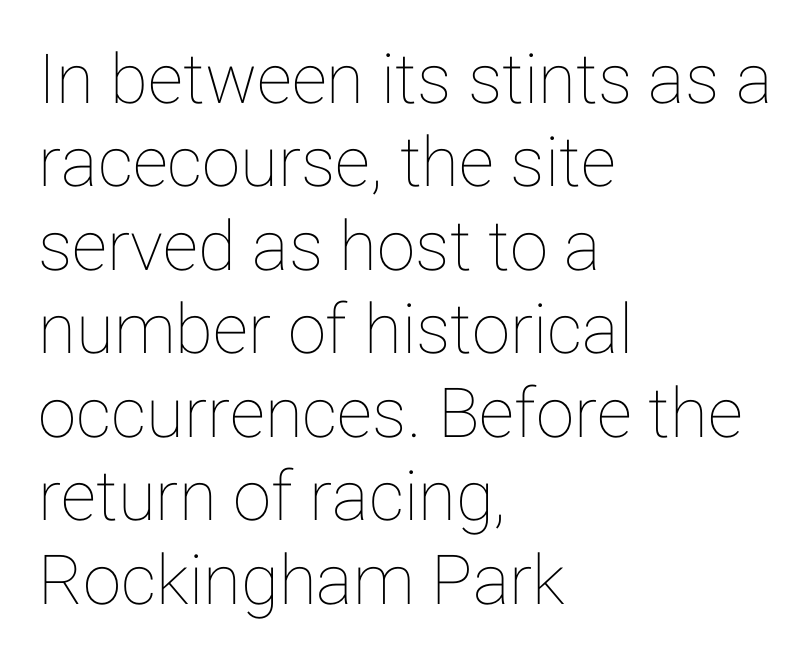
{"italic": "no", "width": "normal", "stroke_contrast": "low", "x_height": "medium", "monospaced": "no", "underline": "no", "align": "left", "line_spacing_ratio": 1.21, "letter_spacing": "normal", "letter_spacing_em": 0.0, "glyph_px": 69}
